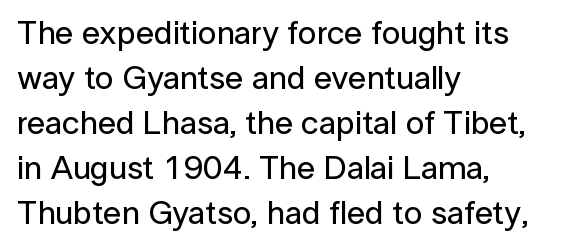
The paragraph shown leans on its left margin. Nope, not italic — everything's standing straight. Each word holds together tightly as a unit, with standard inter-letter gaps. The text was rendered using a sans face with plain stroke endings. The passage shown is typed in a proportional face where columns would drift.
